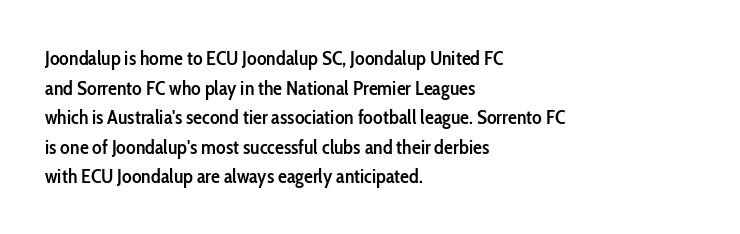
Q: Is the text bold? A: Semi-bold.
Q: Is the text italic (slanted)? A: No, it is upright.
Q: Is the text underlined? A: No.
Q: How is the paragraph aligned? A: Left-aligned.
Q: Is the spacing between letters normal or unusually wide? A: Normal.
Q: Is the spacing between lines tight, normal or loose? A: Normal.
